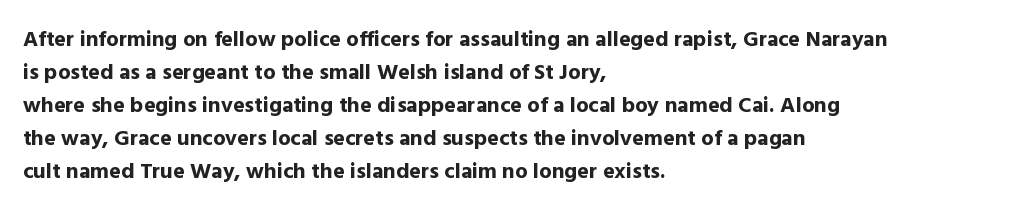
The image shows 22 px bold type, upright; set left-aligned, normal line spacing (1.5x), normal letter spacing, not underlined.
